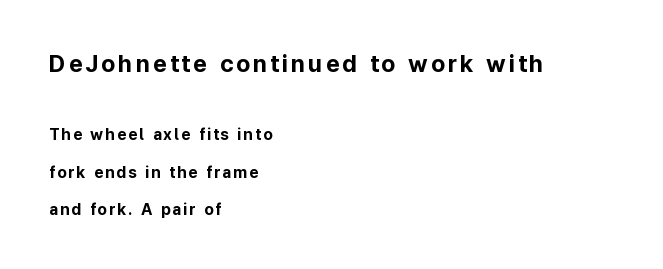
{"italic": "no", "bold": "yes", "underline": "no", "align": "left", "line_spacing": "loose", "line_spacing_ratio": 2.34, "larger_block": "first", "size_ratio": 1.5, "glyph_px": 24}
